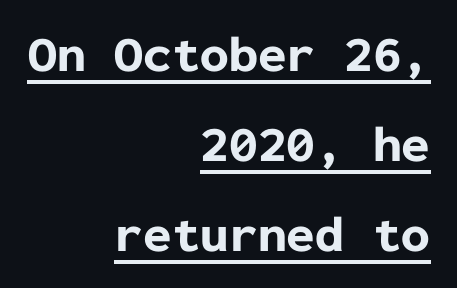
Chunky letters — that's bold for sure. A roman cut, with each character standing at attention. The lines are quadded right. The rendering keeps characters at their native spacing. In designer terms, the underline attribute is active on this setting. Is this a fixed-width face? Yes — each glyph sits in an identical cell.
